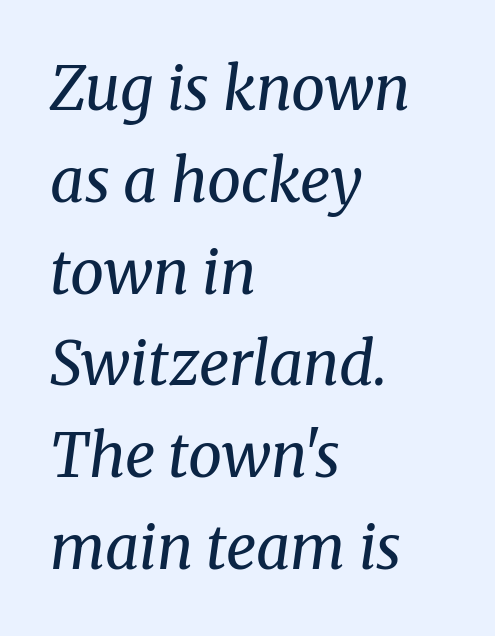
{"serif": "yes", "italic": "yes", "lean": "right", "slant_degrees": 8, "bold": "no", "weight": "regular", "width": "normal", "stroke_contrast": "medium", "x_height": "medium", "monospaced": "no", "underline": "no", "align": "left", "line_spacing": "normal", "line_spacing_ratio": 1.53, "letter_spacing": "normal", "letter_spacing_em": 0.0, "glyph_px": 60}
